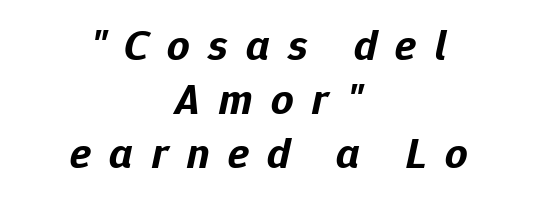
The image shows 44 px bold type, italic (leaning right); set centered, line spacing 1.23x, unusually wide letter spacing (+0.42 em), not underlined; low stroke contrast and a medium x-height.
